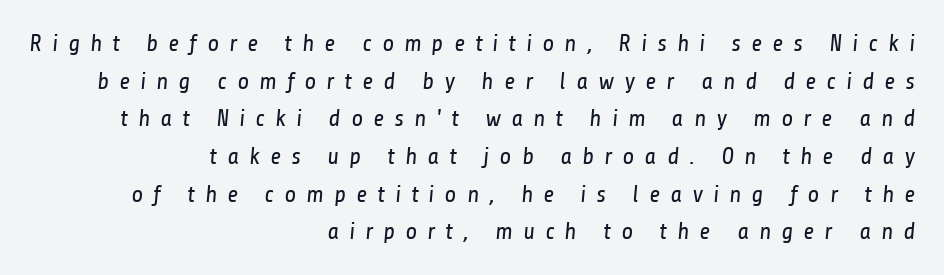
{"bold": "no", "underline": "no", "align": "right", "line_spacing": "normal", "line_spacing_ratio": 1.57, "letter_spacing": "wide", "letter_spacing_em": 0.42, "glyph_px": 24}
